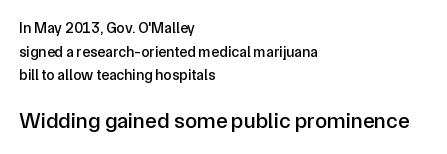
The image shows 22 px text type, upright; set left-aligned, normal line spacing (1.57x), normal letter spacing, not underlined; the second (bottom) block is 1.47x larger.
